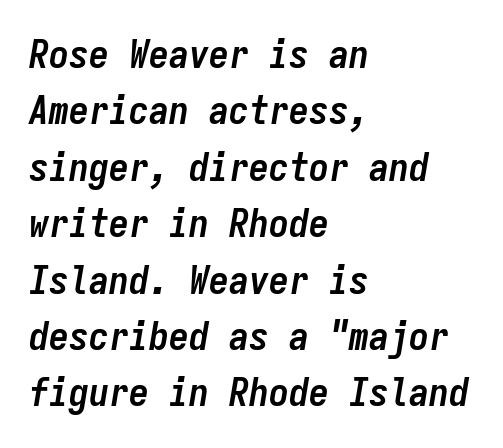
The image shows 40 px semibold, condensed type, italic (leaning right), monospaced; set left-aligned, normal line spacing (1.41x), normal letter spacing, not underlined; low stroke contrast and a medium x-height.
